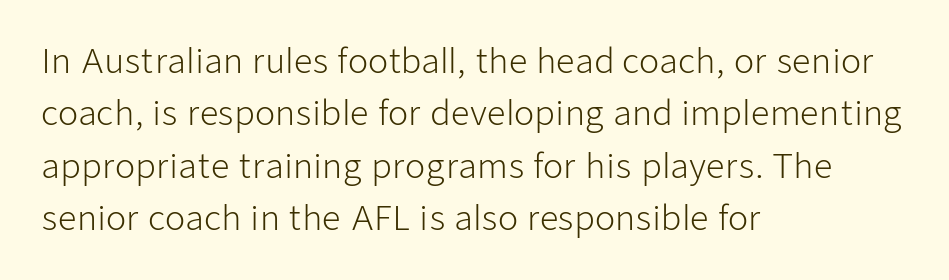
Q: Is the text bold? A: No.
Q: Is the text italic (slanted)? A: No, it is upright.
Q: Is the typeface a serif or a sans-serif typeface? A: Sans-serif.
Q: Is the text underlined? A: No.
Q: How is the paragraph aligned? A: Left-aligned.
Q: Is the spacing between letters normal or unusually wide? A: Normal.
Q: Is the spacing between lines tight, normal or loose? A: Normal.
Q: Width (condensed, normal, or wide)? A: Normal.
Q: Stroke contrast? A: Low.
Q: x-height? A: Medium.
Q: Monospaced? A: No.
